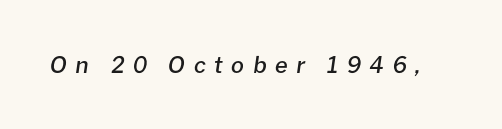
{"italic": "yes", "lean": "right", "slant_degrees": 8, "bold": "semi", "underline": "no", "letter_spacing": "wide", "letter_spacing_em": 0.37, "glyph_px": 23}
